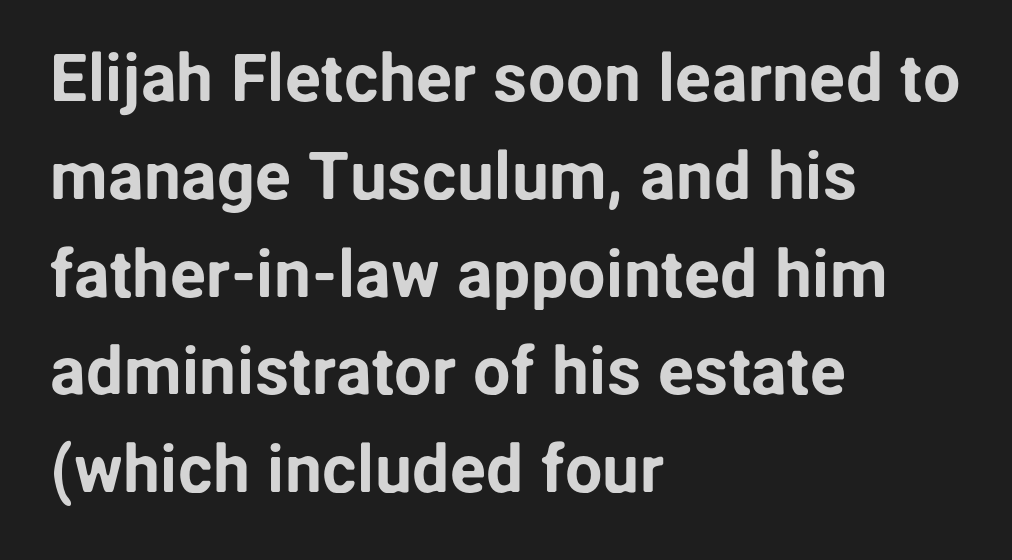
{"serif": "no", "italic": "no", "width": "normal", "stroke_contrast": "low", "x_height": "medium", "monospaced": "no", "underline": "no", "align": "left", "line_spacing": "normal", "line_spacing_ratio": 1.46, "letter_spacing": "normal", "letter_spacing_em": 0.0, "glyph_px": 67}
